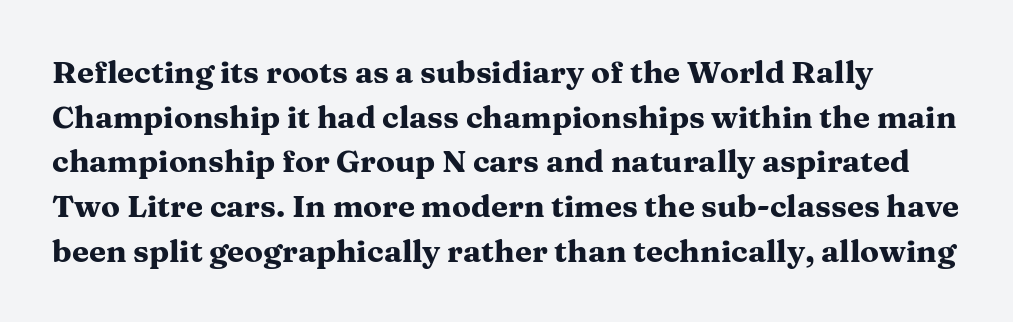
The image shows 31 px heavy, wide serif type, upright; set normal line spacing (1.44x), normal letter spacing, not underlined; medium stroke contrast and a medium x-height.
